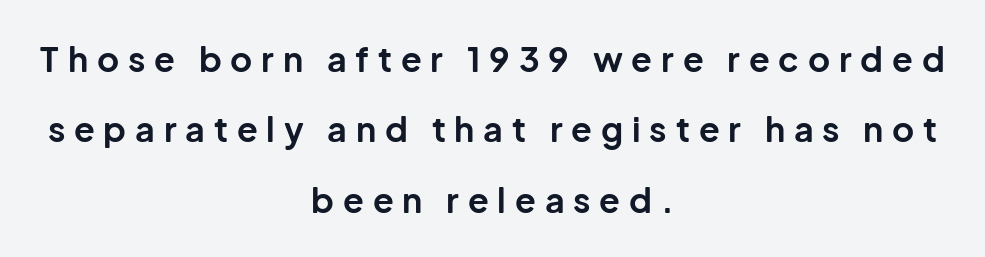
The image shows 34 px bold sans-serif type, upright; set centered, loose line spacing (2.07x), unusually wide letter spacing (+0.26 em), not underlined; low stroke contrast and a medium x-height.
